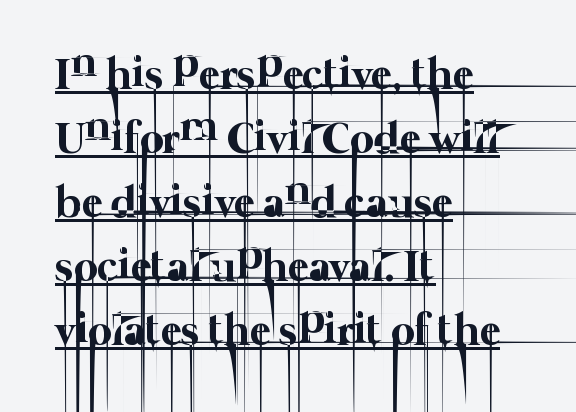
{"bold": "no", "weight": "thin", "width": "normal", "stroke_contrast": "low", "x_height": "medium", "monospaced": "no", "underline": "yes", "align": "left", "line_spacing": "normal", "line_spacing_ratio": 1.42, "letter_spacing": "normal", "letter_spacing_em": 0.0, "glyph_px": 45}
